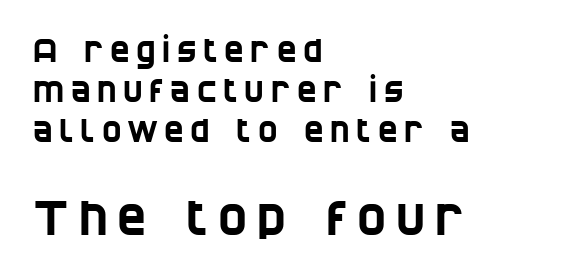
Look at the glyph heights: the lower group is clearly the bigger setting. The passage shown is typed in a proportional face where columns would drift. The ragged edge is on the right, which tells us the setting is flush left. Compared with typical body copy, the letter spacing here is much looser.
